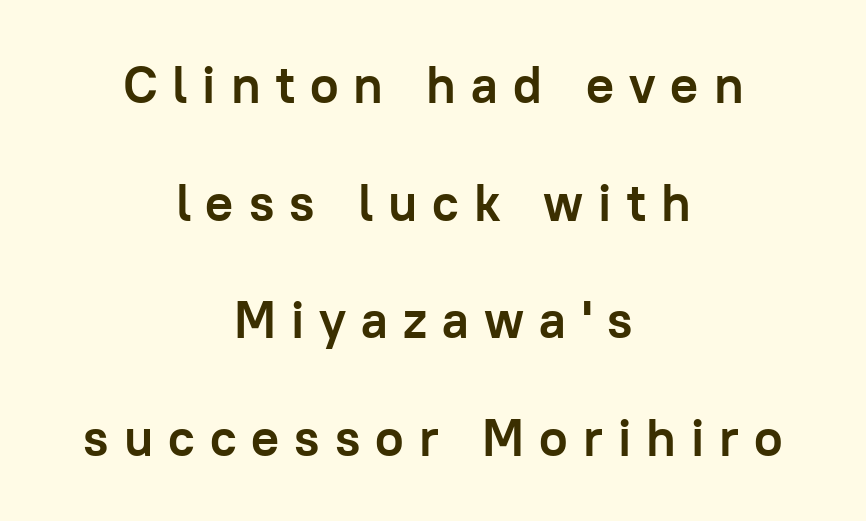
A typesetter would call this proportional, since set widths differ per character. The letters are bold, with thick, heavy strokes. This rendering features lettering with no underline. What kind of face is this? One without serifs — a sans. Rows of type keep a wide berth in the vertical direction.
